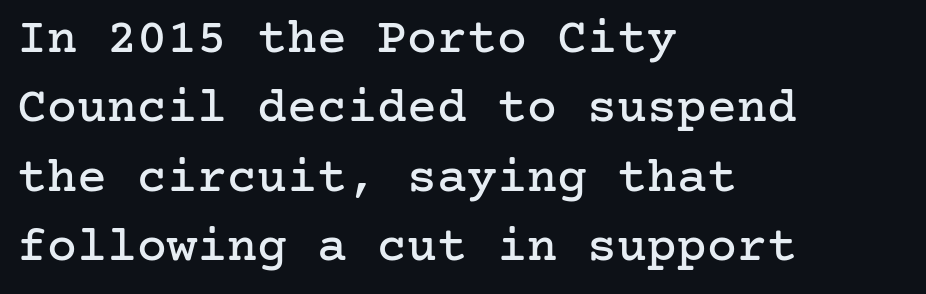
Q: Is the text italic (slanted)? A: No, it is upright.
Q: Is the typeface a serif or a sans-serif typeface? A: Serif.
Q: Is the text underlined? A: No.
Q: How is the paragraph aligned? A: Left-aligned.
Q: Is the spacing between letters normal or unusually wide? A: Normal.
Q: Is the spacing between lines tight, normal or loose? A: Normal.
Q: Width (condensed, normal, or wide)? A: Normal.
Q: Stroke contrast? A: Low.
Q: x-height? A: Medium.
